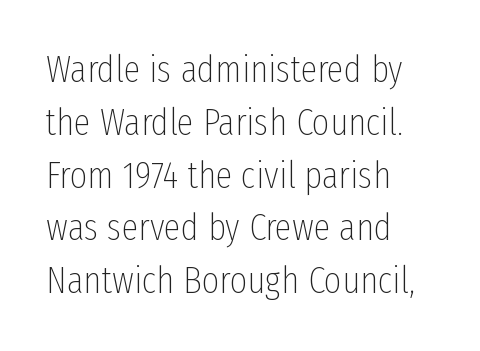
Successive baselines arrive at the customary interval. The rendering shows plain stroke endings on the letterforms — a sans-serif design. Designer's note — italics off, roman on. Stroke thickness stays within the range of a standard reading face or lighter.
